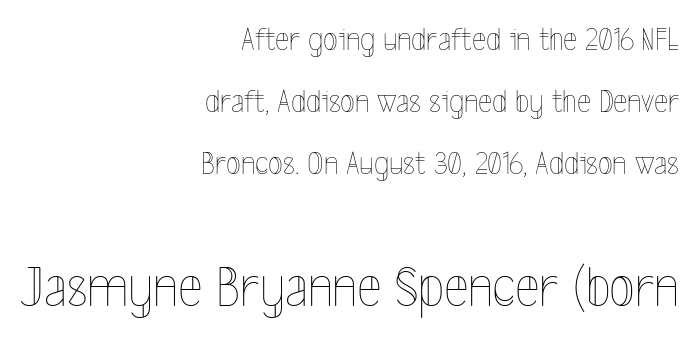
The image shows 59 px thin, condensed type, upright; set right-aligned, line spacing 1.82x, normal letter spacing, not underlined; the second (bottom) block is 1.74x larger; a medium x-height.
